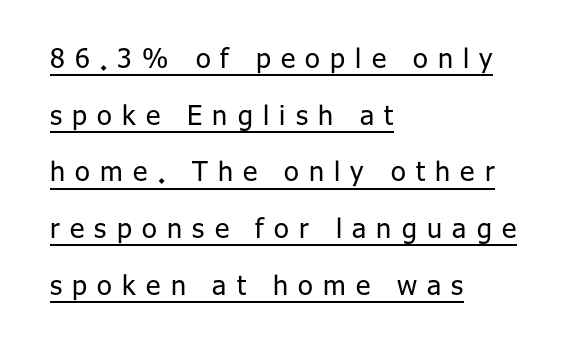
{"italic": "no", "bold": "no", "underline": "yes", "align": "left", "line_spacing": "loose", "line_spacing_ratio": 2.1, "letter_spacing": "wide", "letter_spacing_em": 0.38, "glyph_px": 27}
